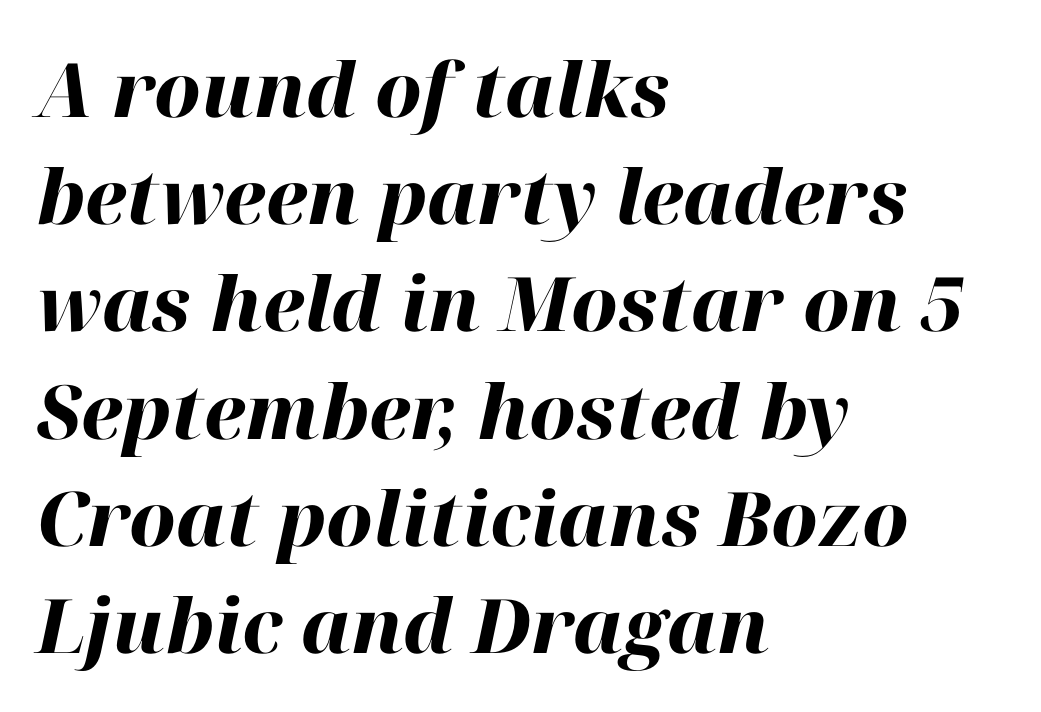
Q: Is the text bold? A: Yes.
Q: Is the text italic (slanted)? A: Yes, it leans right by about 12 degrees.
Q: Is the text underlined? A: No.
Q: How is the paragraph aligned? A: Left-aligned.
Q: Is the spacing between letters normal or unusually wide? A: Normal.
Q: Is the spacing between lines tight, normal or loose? A: Normal.
Q: Width (condensed, normal, or wide)? A: Normal.
Q: Stroke contrast? A: High.
Q: x-height? A: Medium.
Q: Monospaced? A: No.
